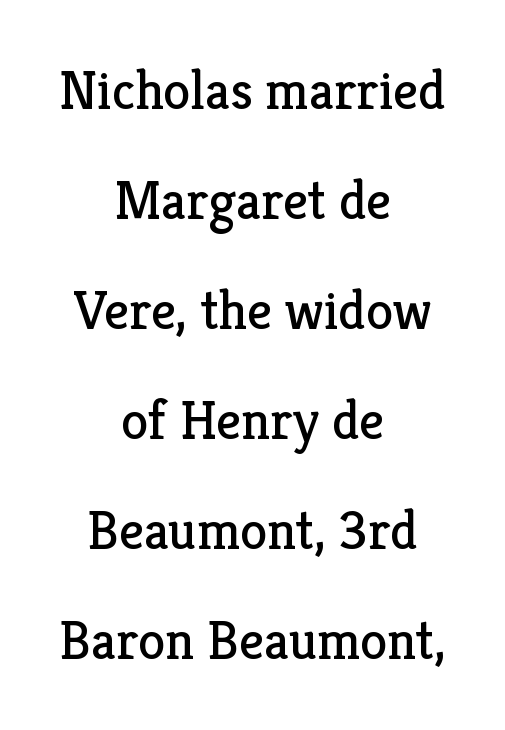
{"serif": "yes", "italic": "no", "bold": "no", "weight": "regular", "width": "normal", "stroke_contrast": "low", "x_height": "medium", "monospaced": "no", "underline": "no", "align": "center", "line_spacing": "loose", "line_spacing_ratio": 2.0, "letter_spacing": "normal", "letter_spacing_em": 0.0, "glyph_px": 55}
